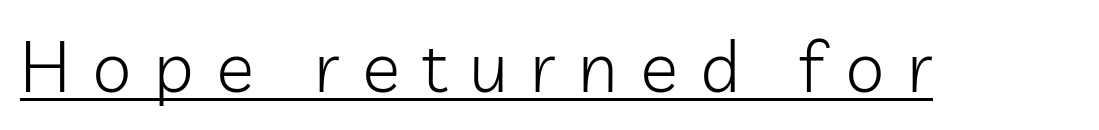
Q: Is the text bold? A: No.
Q: Is the text italic (slanted)? A: No, it is upright.
Q: Is the typeface a serif or a sans-serif typeface? A: Sans-serif.
Q: Is the text underlined? A: Yes.
Q: Is the spacing between letters normal or unusually wide? A: Unusually wide.
Q: Width (condensed, normal, or wide)? A: Normal.
Q: Stroke contrast? A: Low.
Q: x-height? A: Medium.
Q: Monospaced? A: No.
